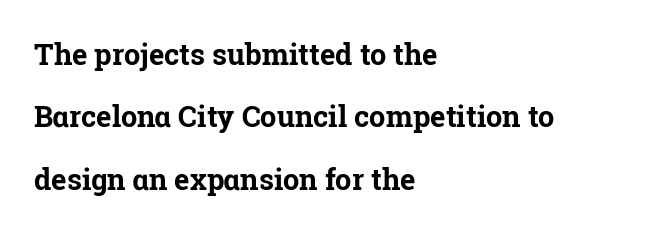
{"serif": "yes", "italic": "no", "bold": "yes", "weight": "bold", "width": "normal", "stroke_contrast": "low", "x_height": "medium", "monospaced": "no", "underline": "no", "align": "left", "line_spacing": "loose", "line_spacing_ratio": 2.15, "letter_spacing": "normal", "letter_spacing_em": 0.0, "glyph_px": 29}
